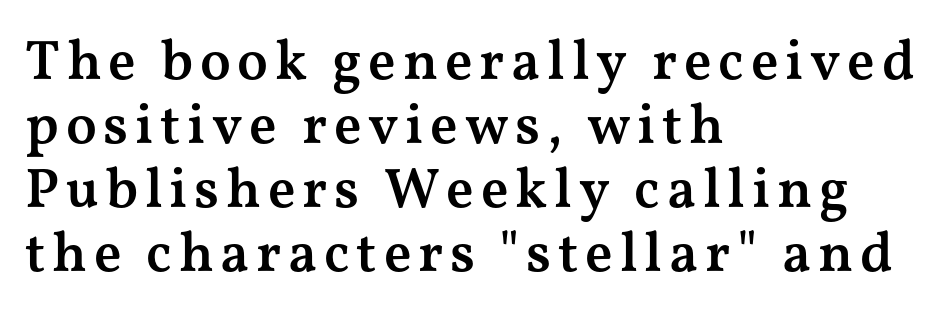
{"serif": "yes", "italic": "no", "bold": "semi", "weight": "semibold", "width": "wide", "stroke_contrast": "medium", "x_height": "medium", "monospaced": "no", "underline": "no", "align": "left", "line_spacing": "tight", "line_spacing_ratio": 1.14, "glyph_px": 56}
